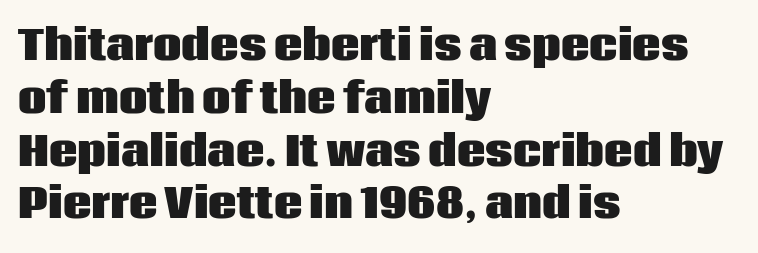
The image shows 40 px heavy sans-serif type, upright; set left-aligned, normal line spacing (1.32x), normal letter spacing, not underlined; low stroke contrast and a large x-height.
